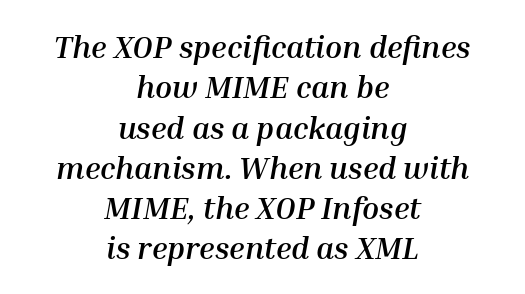
The image shows 31 px semibold type, italic (leaning right); set centered, normal line spacing (1.3x), normal letter spacing, not underlined; medium stroke contrast and a medium x-height.
